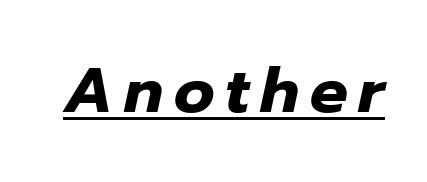
Q: Is the text bold? A: Yes.
Q: Is the text italic (slanted)? A: Yes, it leans right by about 12 degrees.
Q: Is the text underlined? A: Yes.
Q: Width (condensed, normal, or wide)? A: Normal.
Q: Stroke contrast? A: Low.
Q: x-height? A: Medium.
Q: Monospaced? A: No.
